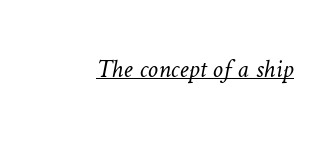
{"bold": "no", "underline": "yes", "letter_spacing": "normal", "letter_spacing_em": 0.0, "glyph_px": 26}
